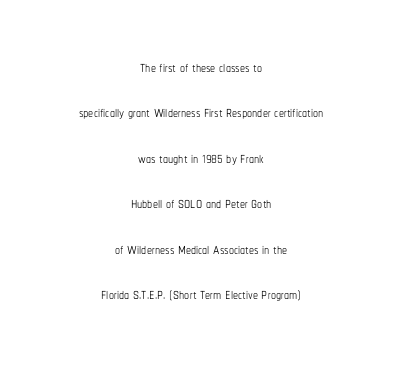
The image shows 20 px text type, upright; set centered, loose line spacing (2.27x), normal letter spacing, not underlined.
